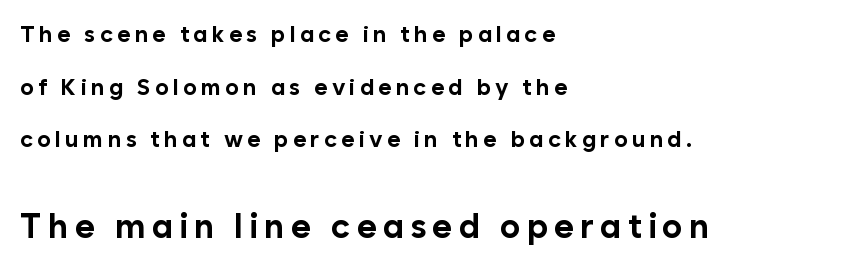
The rendering uses a large line-height, opening up the rows. Stroke terminals: plain, sans-serif. Unmarked baselines from the first word to the last. These words are printed bold, with thick strokes throughout. This sample is left-justified, so line endings fall wherever the words run out.
